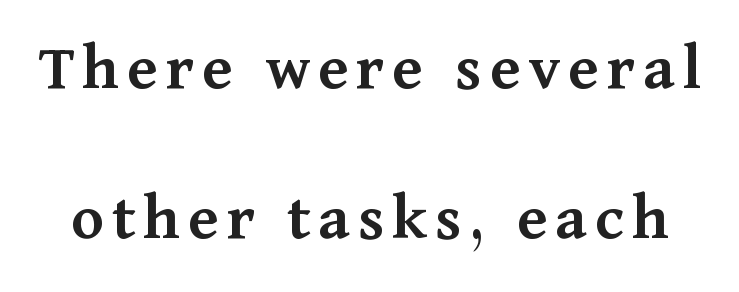
{"serif": "yes", "italic": "no", "bold": "semi", "weight": "semibold", "width": "normal", "stroke_contrast": "medium", "x_height": "medium", "monospaced": "no", "underline": "no", "line_spacing": "loose", "line_spacing_ratio": 2.2, "glyph_px": 68}
